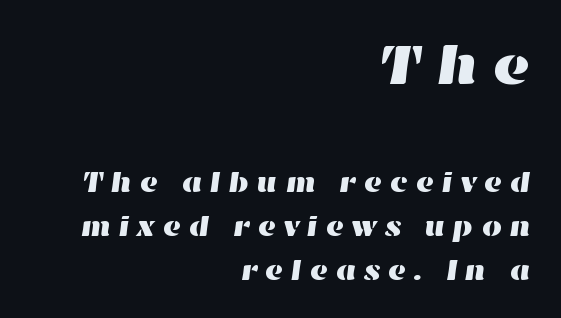
What stands out about the letter spacing? Its width — letters are far apart. The block sitting higher on the canvas is the one with enlarged characters. Regular leading. The letters advance in unequal steps, a hallmark of proportional type. The area under the type is left untouched. These lines stack with their right ends in a neat column.
